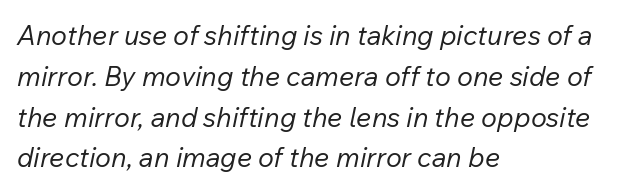
The image shows 27 px text type, italic (leaning right); set left-aligned, normal line spacing (1.51x), normal letter spacing, not underlined.
